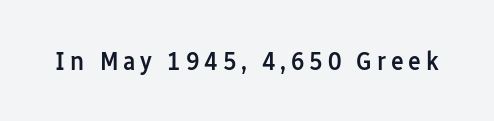
{"italic": "no", "bold": "semi", "underline": "no", "glyph_px": 27}
